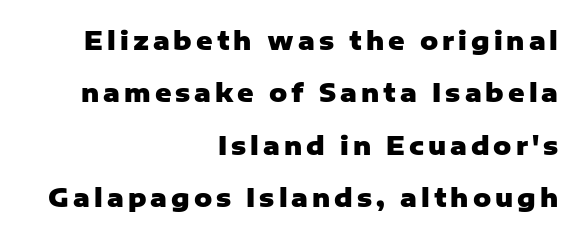
Q: Is the text bold? A: Yes.
Q: Is the text italic (slanted)? A: No, it is upright.
Q: Is the text underlined? A: No.
Q: How is the paragraph aligned? A: Right-aligned.
Q: Is the spacing between lines tight, normal or loose? A: Loose.
